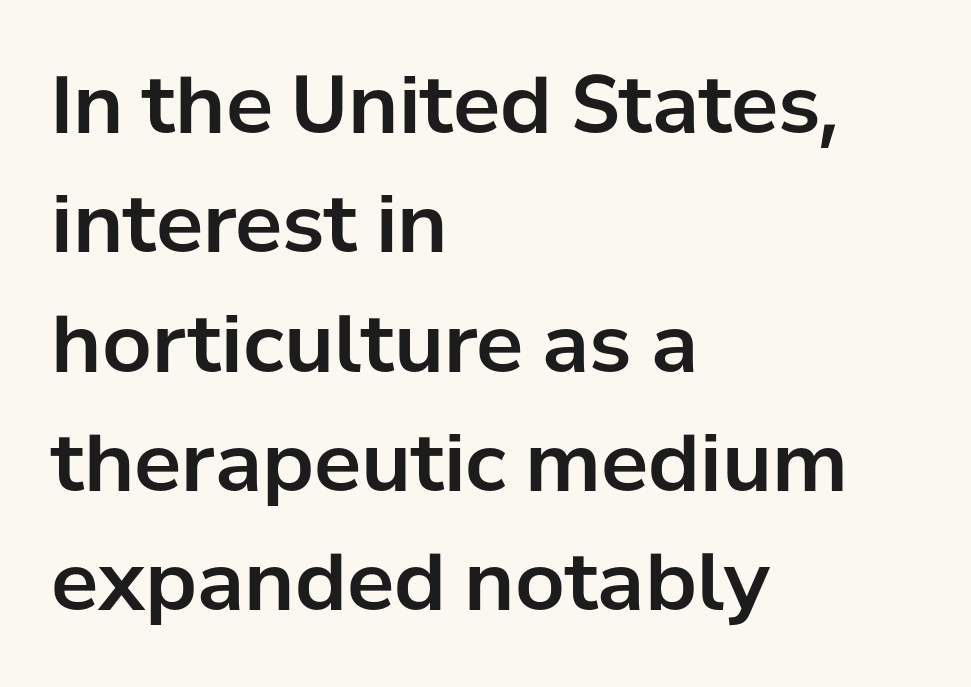
Inter-character spacing is left at the font's built-in metrics. Each letter keeps its own natural width here, so spacing adapts to shape. Left-aligned paragraph, ragged on the right. Each row of text sits above clean, open space.
